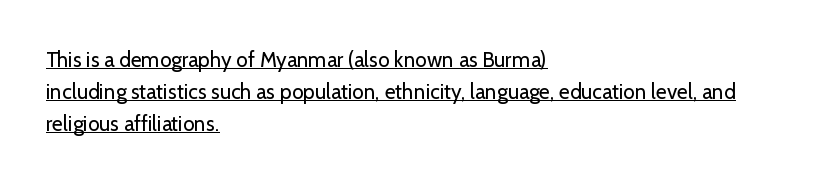
The image shows 21 px text type, upright; set left-aligned, normal line spacing (1.52x), normal letter spacing, underlined.
